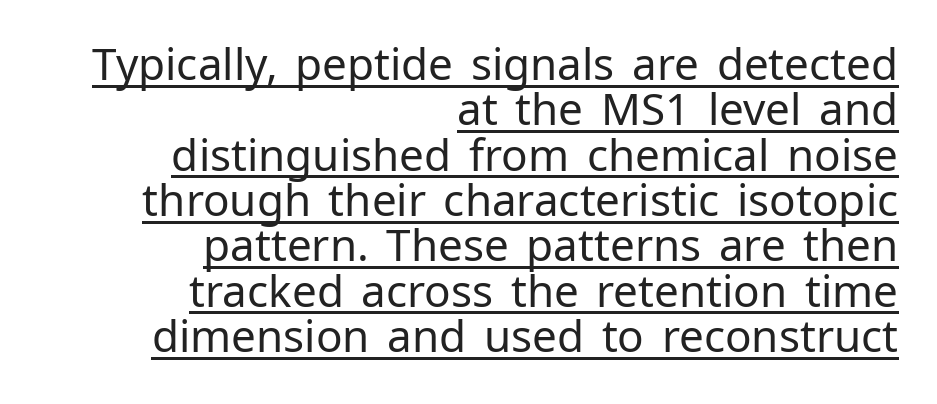
Ordinary non-slanted type is in use. The glyphs in this specimen are sans serif. You can see a thin bar hugging the bottom of the glyphs. Nobody touched the tracking dial on this one. Stroke mass is kept to a normal reading level or below. Teacher's note: observe the even right margin — that is flush-right alignment.
